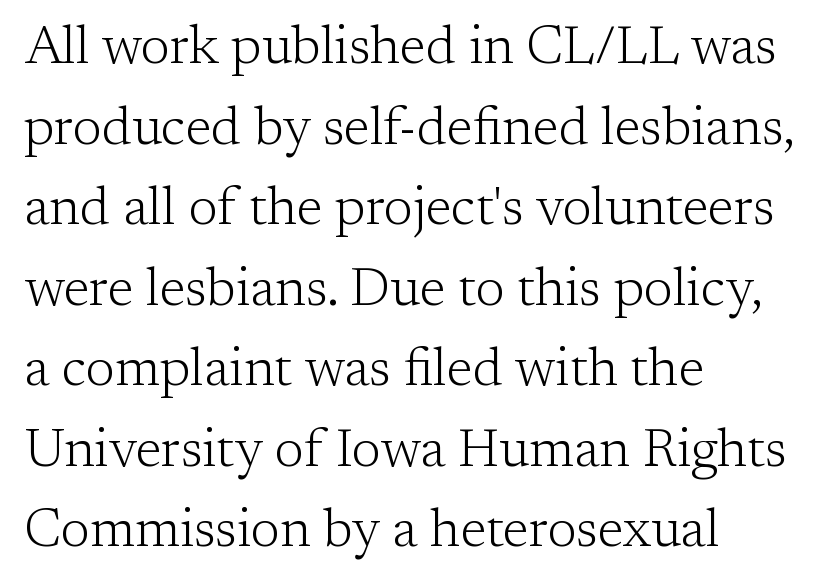
{"serif": "yes", "italic": "no", "bold": "no", "weight": "light", "width": "normal", "stroke_contrast": "low", "x_height": "medium", "monospaced": "no", "underline": "no", "align": "left", "line_spacing": "normal", "line_spacing_ratio": 1.52, "letter_spacing": "normal", "letter_spacing_em": 0.0, "glyph_px": 53}
